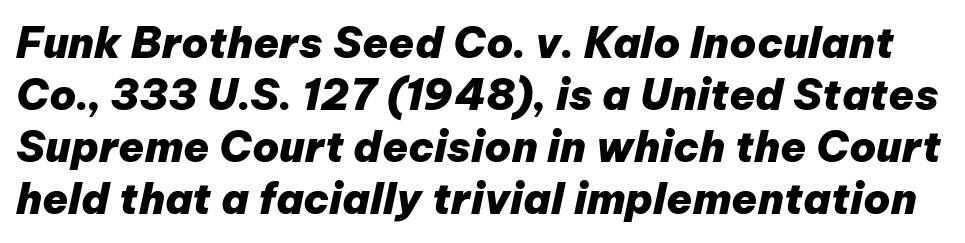
The image shows 42 px heavy type, italic (leaning right); set line spacing 1.24x, normal letter spacing, not underlined; low stroke contrast and a medium x-height.
